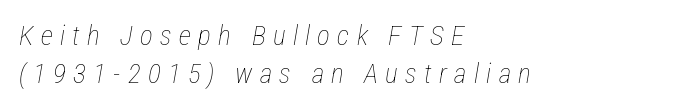
Q: Is the text bold? A: No.
Q: Is the text italic (slanted)? A: Yes, it leans right by about 12 degrees.
Q: Is the text underlined? A: No.
Q: How is the paragraph aligned? A: Left-aligned.
Q: Is the spacing between letters normal or unusually wide? A: Unusually wide.
Q: Is the spacing between lines tight, normal or loose? A: Normal.
